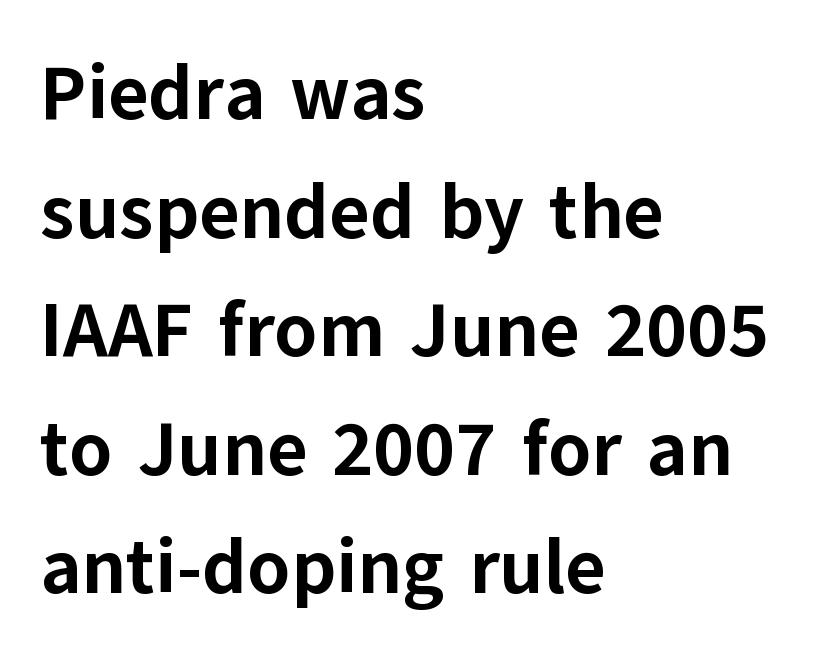
Q: Is the text bold? A: Yes.
Q: Is the text italic (slanted)? A: No, it is upright.
Q: Is the typeface a serif or a sans-serif typeface? A: Sans-serif.
Q: Is the text underlined? A: No.
Q: How is the paragraph aligned? A: Left-aligned.
Q: Is the spacing between letters normal or unusually wide? A: Normal.
Q: Is the spacing between lines tight, normal or loose? A: Normal.
Q: Width (condensed, normal, or wide)? A: Normal.
Q: Stroke contrast? A: Low.
Q: x-height? A: Medium.
Q: Monospaced? A: No.
